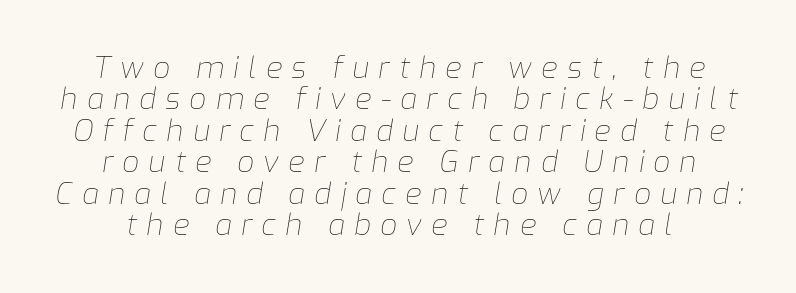
{"italic": "yes", "lean": "right", "slant_degrees": 9, "bold": "no", "weight": "thin", "width": "normal", "stroke_contrast": "low", "x_height": "medium", "monospaced": "no", "underline": "no", "align": "center", "line_spacing": "tight", "line_spacing_ratio": 1.05, "letter_spacing": "wide", "letter_spacing_em": 0.31, "glyph_px": 30}
